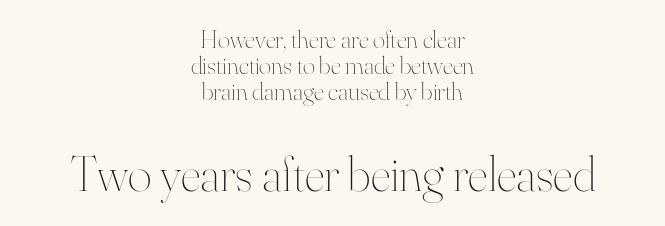
The image shows 51 px thin type, upright; set centered, tight line spacing (1.0x), normal letter spacing, not underlined; the second (bottom) block is 1.96x larger; high stroke contrast and a small x-height.
